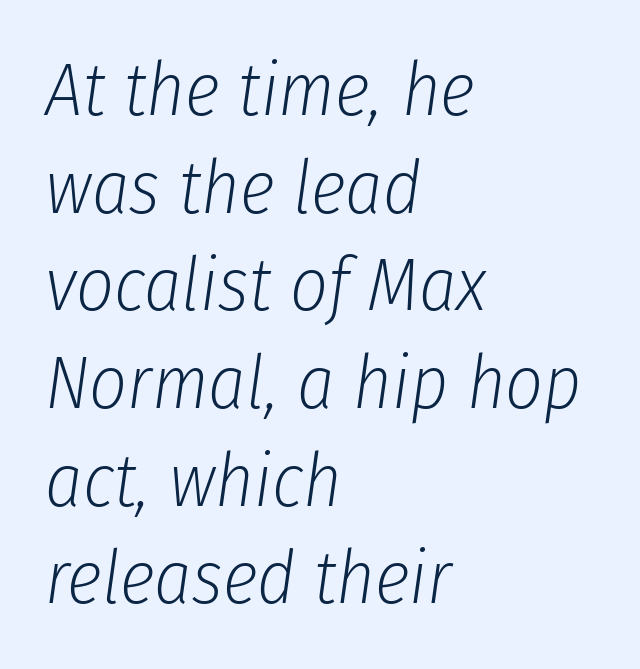
Here the designer chose a conventional face with non-uniform glyph widths. The text carries the slant typical of an italic or oblique font. Every row of glyphs begins at an identical x-position on the left. Horizontal bands of white between lines are of average thickness.
